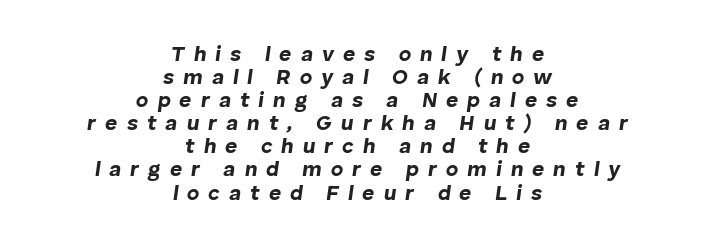
Every character sits at an angle, as italics do. Caption: expanded tracking, letters set apart. As a designer I'd log this as weight 700, bold. Anything drawn beneath the words? Only blank space. Horizontally, the lines are justified to the midpoint only.
